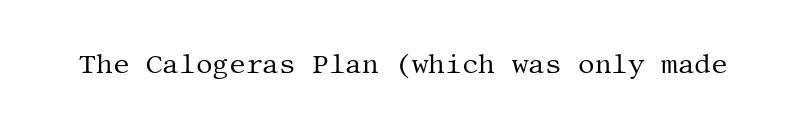
{"italic": "no", "bold": "no", "underline": "no", "letter_spacing": "normal", "letter_spacing_em": 0.0, "glyph_px": 26}
